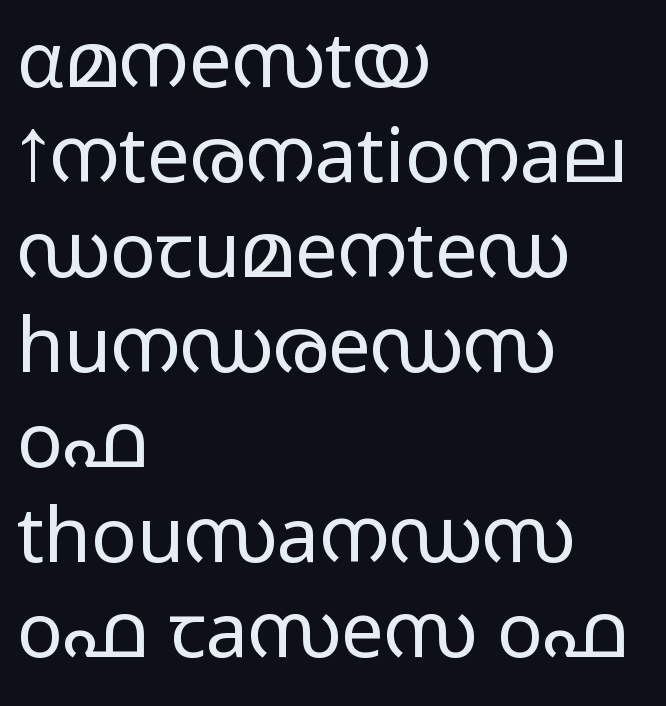
{"serif": "no", "italic": "no", "bold": "no", "weight": "light", "width": "wide", "stroke_contrast": "low", "x_height": "medium", "monospaced": "no", "underline": "no", "align": "left", "line_spacing": "normal", "line_spacing_ratio": 1.25, "letter_spacing": "normal", "letter_spacing_em": 0.0, "glyph_px": 76}
